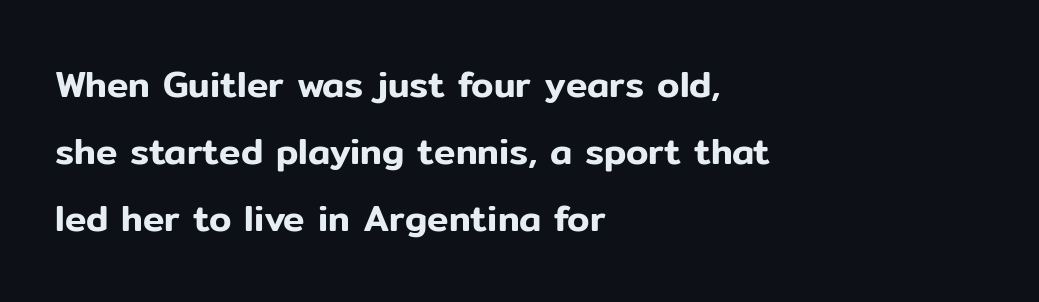
The image shows 36 px sans-serif type, upright; set left-aligned, line spacing 1.86x, normal letter spacing, not underlined; low stroke contrast and a medium x-height.
